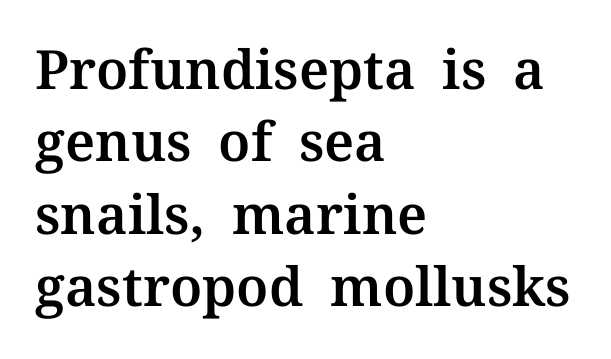
No word sits above an underline. Spacing verdict: proportional, widths tailored to each character. The characters display serif detailing at their extremities. If you measured baseline to baseline, you'd find a middling distance. The typesetter chose a ragged-right arrangement here.
